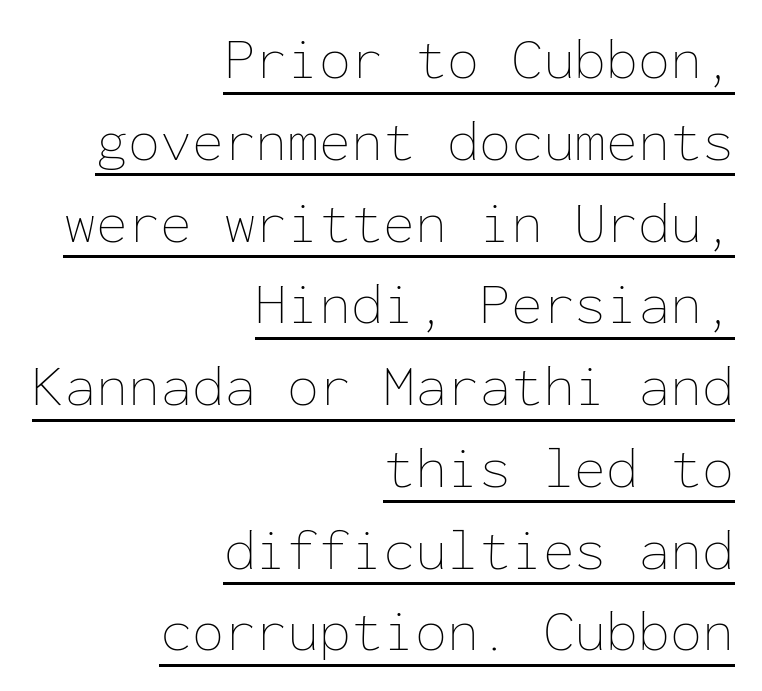
The image shows 58 px thin type, upright, monospaced; set right-aligned, normal line spacing (1.41x), normal letter spacing, underlined; low stroke contrast and a medium x-height.
